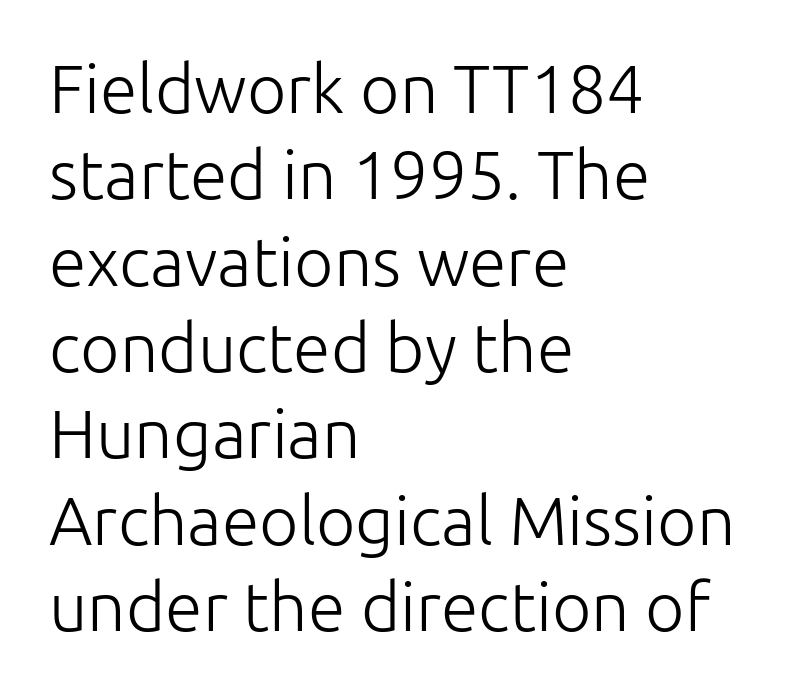
The image shows 68 px light sans-serif type, upright; set left-aligned, normal line spacing (1.27x), normal letter spacing, not underlined; low stroke contrast and a medium x-height.
